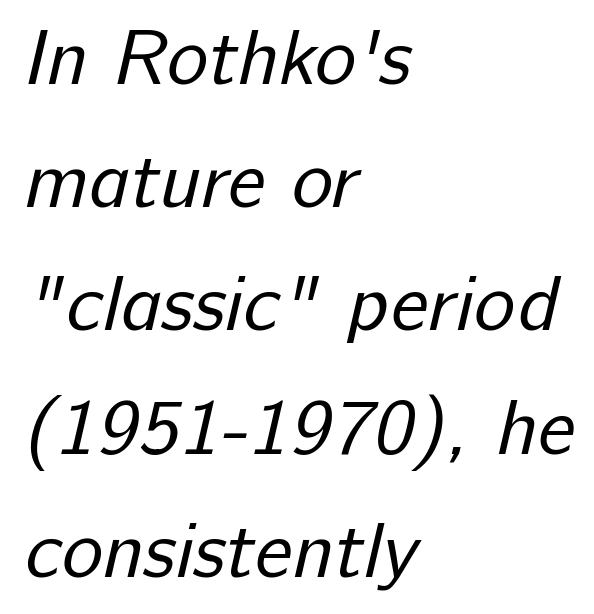
One glance says typical: line gaps are just what's usual. Unlike a traditional serif, this face leaves its strokes unadorned. The compositor pushed each line to the left boundary. Character widths vary here, with narrow letters taking less room than wide ones.
